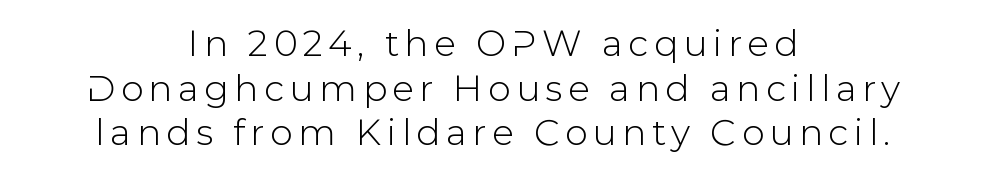
The image shows 36 px sans-serif type, upright; set centered, line spacing 1.24x, not underlined; low stroke contrast and a medium x-height.
